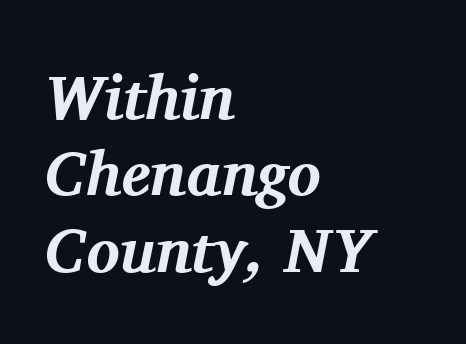
Slanted lettering throughout. I'd describe the lettering as bold — thick and assertive. Layout note: lines flush left. The foot of each line stays bare and open. Look at the tracking — it's just the regular setting, nothing added. A typesetter would call this proportional, since set widths differ per character.
